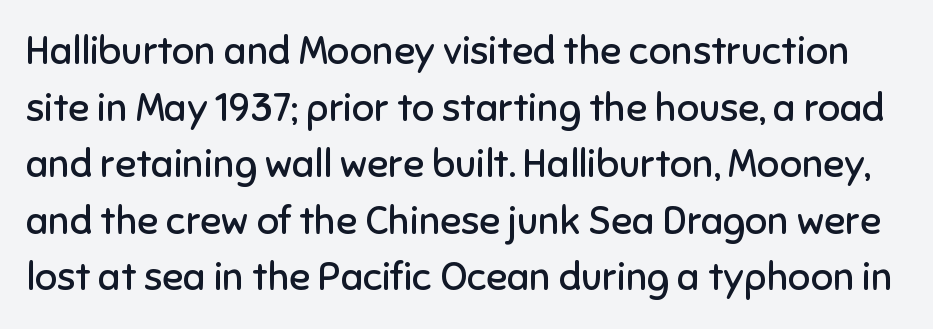
{"serif": "no", "italic": "no", "bold": "no", "weight": "regular", "width": "normal", "stroke_contrast": "low", "x_height": "medium", "monospaced": "no", "underline": "no", "line_spacing": "normal", "line_spacing_ratio": 1.45, "letter_spacing": "normal", "letter_spacing_em": 0.0, "glyph_px": 39}
